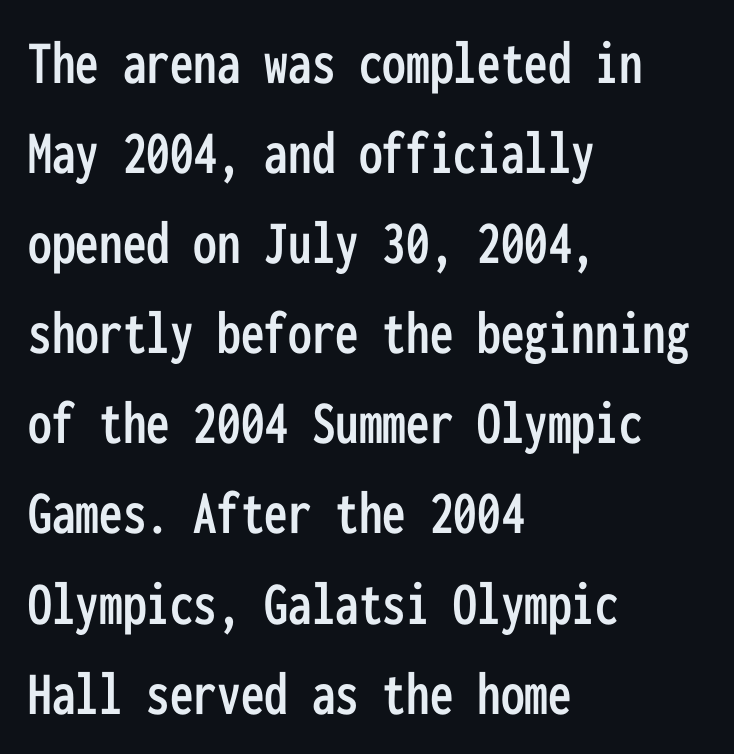
Vertically, the passage feels balanced, rows spaced as you'd expect. Every stem runs plumb, perpendicular to the baseline. The passage shown is typed in a monospace face where columns stay perfectly aligned. A clean baseline with only descenders dipping below it.
